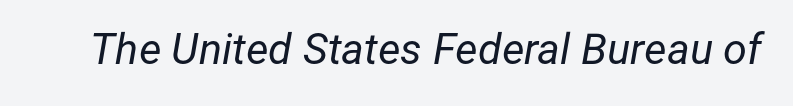
{"italic": "yes", "lean": "right", "slant_degrees": 12, "bold": "no", "weight": "regular", "width": "normal", "stroke_contrast": "low", "x_height": "medium", "monospaced": "no", "underline": "no", "letter_spacing": "normal", "letter_spacing_em": 0.0, "glyph_px": 43}
